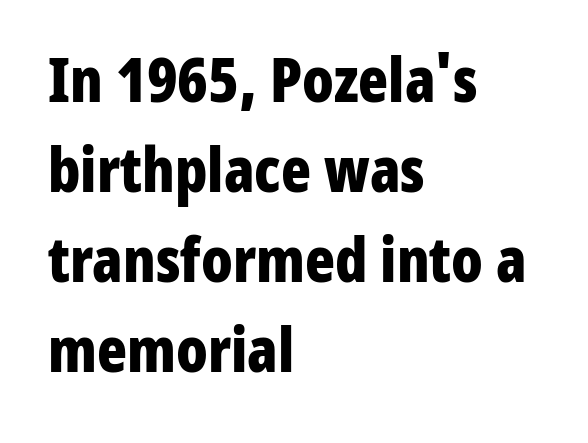
Compared with typical paragraphs, the rows here are spaced about the same. These lines are rendered in a variable-pitch font. This rendering leaves character spacing at its baseline value. The letters are bold, with thick, heavy strokes. What kind of face is this? One without serifs — a sans. Any mark beneath the type? The region is blank.
